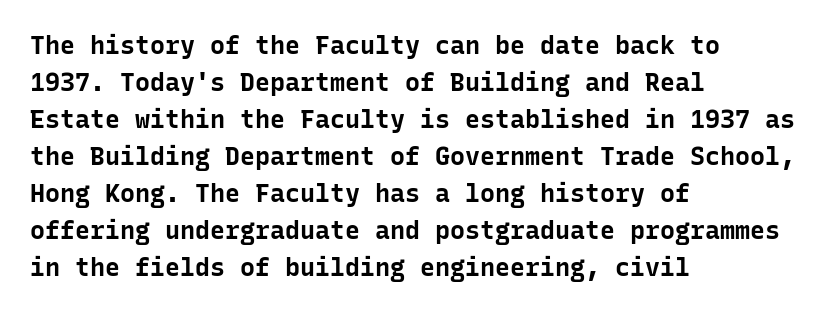
Q: Is the text bold? A: Yes.
Q: Is the text italic (slanted)? A: No, it is upright.
Q: Is the text underlined? A: No.
Q: How is the paragraph aligned? A: Left-aligned.
Q: Is the spacing between letters normal or unusually wide? A: Normal.
Q: Is the spacing between lines tight, normal or loose? A: Normal.
